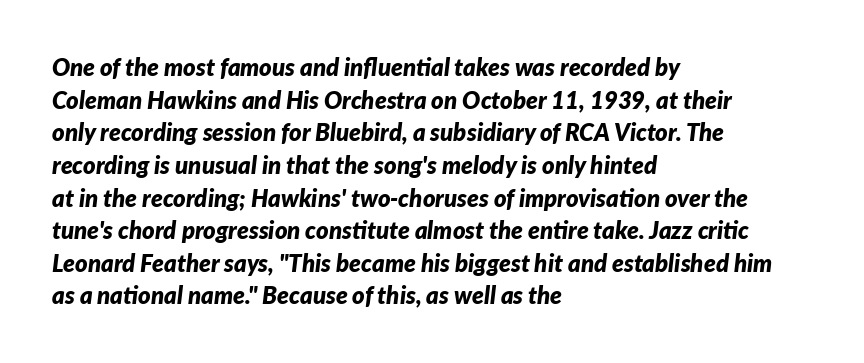
The line texture is even and compact thanks to regular tracking. Compared with ordinary roman type, these characters are visibly tilted. The glyphs have the mass of a bold cut. Does the leading feel generous? No, just average.
